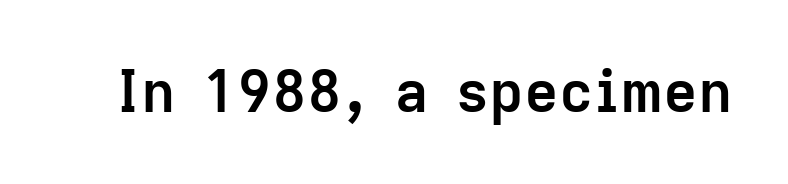
No italicization has been applied; the sample stays upright. Heavy-handed strokes throughout: this text is bold. Descenders are the only things crossing below the line. Spacing between characters is what you'd get straight out of the box.
